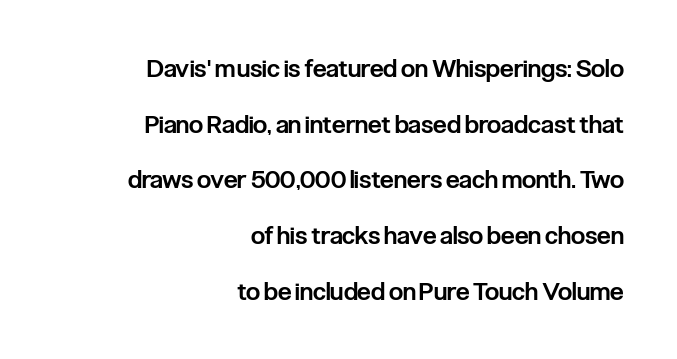
Q: Is the text bold? A: Semi-bold.
Q: Is the text italic (slanted)? A: No, it is upright.
Q: Is the text underlined? A: No.
Q: How is the paragraph aligned? A: Right-aligned.
Q: Is the spacing between letters normal or unusually wide? A: Normal.
Q: Is the spacing between lines tight, normal or loose? A: Loose.
